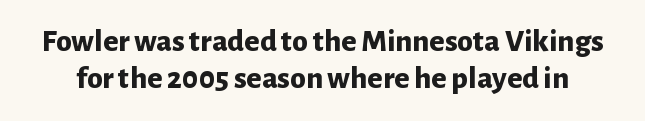
Note the varied advance widths — an 'i' is clearly narrower than an 'm'. Ascenders rise straight up at ninety degrees. What weight is shown? A full bold with thick strokes. The horizontal fit of the characters is conventional and even. To sum up the face: it is a sans, with no serifs.
